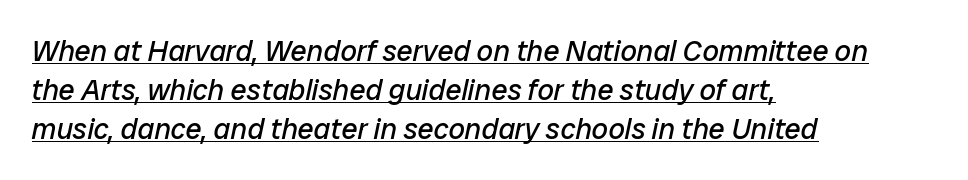
Q: Is the text bold? A: No.
Q: Is the text italic (slanted)? A: Yes, it leans right by about 12 degrees.
Q: Is the text underlined? A: Yes.
Q: How is the paragraph aligned? A: Left-aligned.
Q: Is the spacing between letters normal or unusually wide? A: Normal.
Q: Is the spacing between lines tight, normal or loose? A: Normal.
Q: Width (condensed, normal, or wide)? A: Normal.
Q: Stroke contrast? A: Low.
Q: x-height? A: Medium.
Q: Monospaced? A: No.
